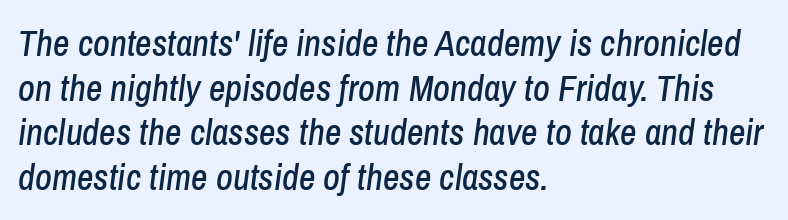
{"italic": "yes", "lean": "right", "slant_degrees": 8, "width": "condensed", "stroke_contrast": "low", "x_height": "medium", "monospaced": "no", "underline": "no", "align": "left", "line_spacing_ratio": 1.24, "letter_spacing": "normal", "letter_spacing_em": 0.0, "glyph_px": 36}
